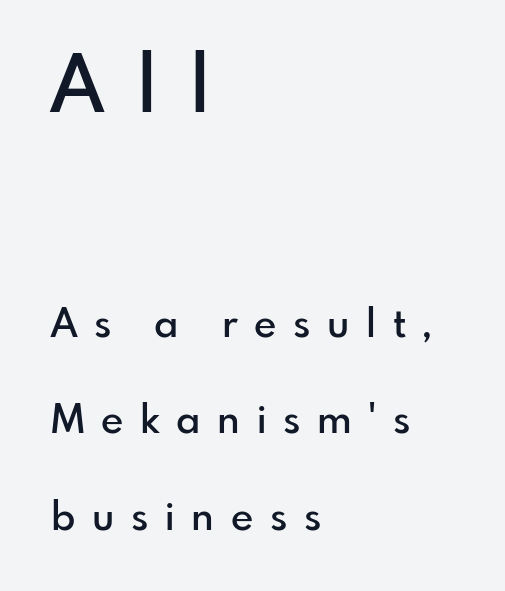
Q: Is the text bold? A: Semi-bold.
Q: Is the text italic (slanted)? A: No, it is upright.
Q: Is the typeface a serif or a sans-serif typeface? A: Sans-serif.
Q: Is the text underlined? A: No.
Q: How is the paragraph aligned? A: Left-aligned.
Q: Is the spacing between letters normal or unusually wide? A: Unusually wide.
Q: Is the spacing between lines tight, normal or loose? A: Loose.
Q: Which block of text is set in a larger size, the first (top) or the second (bottom)? A: The first (top) one.
Q: Width (condensed, normal, or wide)? A: Normal.
Q: Stroke contrast? A: Low.
Q: x-height? A: Small.
Q: Monospaced? A: No.
